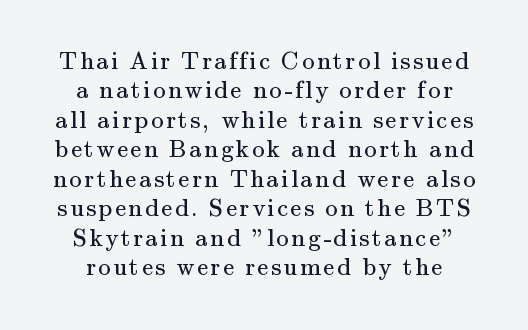
Q: Is the text bold? A: No.
Q: Is the text italic (slanted)? A: No, it is upright.
Q: Is the text underlined? A: No.
